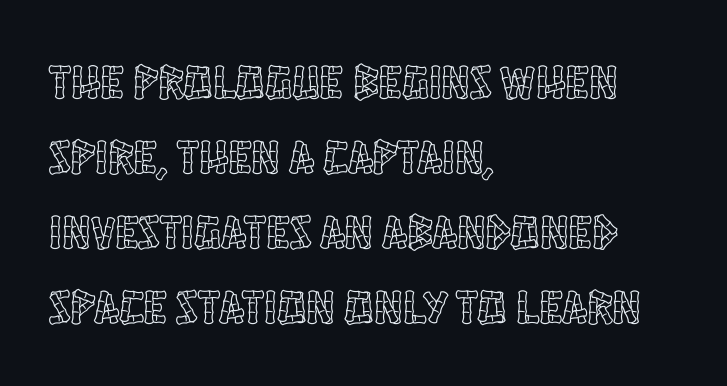
Normally led — the rows are evenly, conventionally spaced. Spacing between characters is what you'd get straight out of the box. The rendering anchors every line to the left-hand side. You could not count columns in this text — the font is proportionally spaced. A roman cut, with each character standing at attention. The strip under each line holds only bare page.
